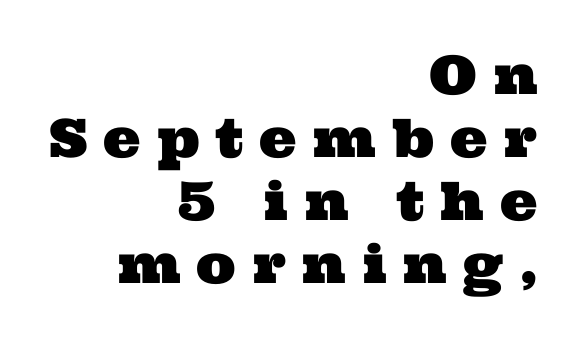
The image shows 53 px wide serif type; set right-aligned, line spacing 1.19x, unusually wide letter spacing (+0.3 em), not underlined; medium stroke contrast and a medium x-height.
